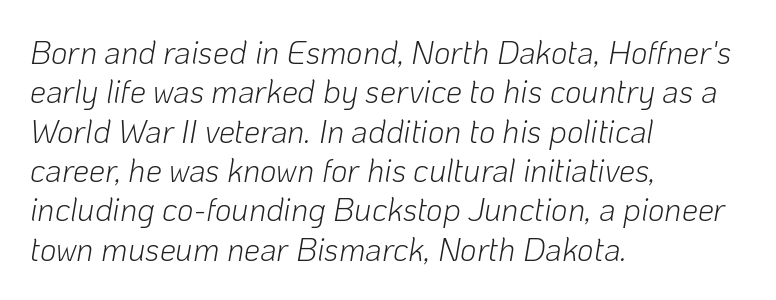
{"italic": "yes", "lean": "right", "slant_degrees": 10, "bold": "no", "weight": "light", "width": "normal", "stroke_contrast": "low", "x_height": "medium", "monospaced": "no", "underline": "no", "align": "left", "line_spacing_ratio": 1.23, "letter_spacing": "normal", "letter_spacing_em": 0.0, "glyph_px": 32}
